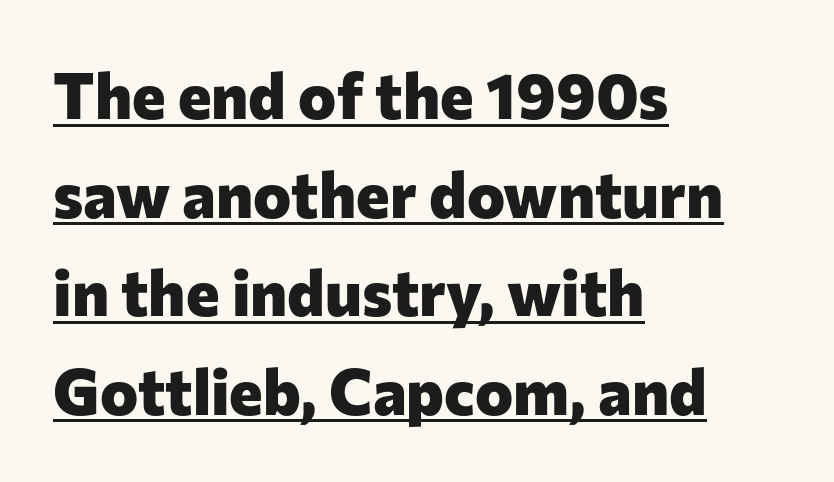
The image shows 64 px heavy sans-serif type, upright; set left-aligned, normal line spacing (1.54x), normal letter spacing, underlined; low stroke contrast and a medium x-height.
